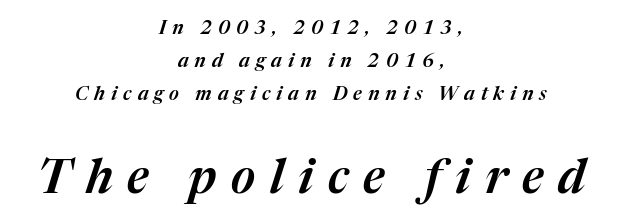
The passage shown is typed in a proportional face where columns would drift. Is the letter spacing exaggerated? Yes — the characters are pushed far apart. The lines in this sample share a center point and differ in where they start and stop. An italicized treatment has been applied to the whole sample. Descender tails drop into unmarked territory.
